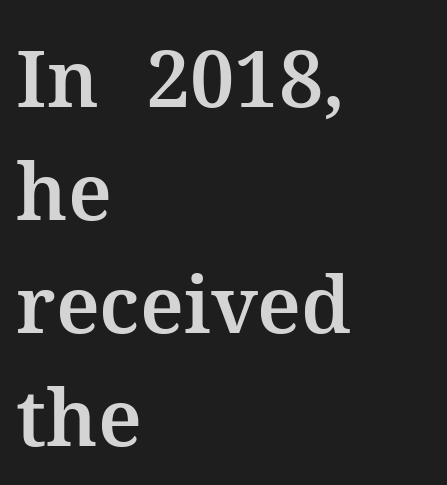
Q: Is the text italic (slanted)? A: No, it is upright.
Q: Is the typeface a serif or a sans-serif typeface? A: Serif.
Q: Is the text underlined? A: No.
Q: How is the paragraph aligned? A: Left-aligned.
Q: Is the spacing between letters normal or unusually wide? A: Normal.
Q: Is the spacing between lines tight, normal or loose? A: Normal.
Q: Width (condensed, normal, or wide)? A: Normal.
Q: Stroke contrast? A: Medium.
Q: x-height? A: Medium.
Q: Monospaced? A: No.
